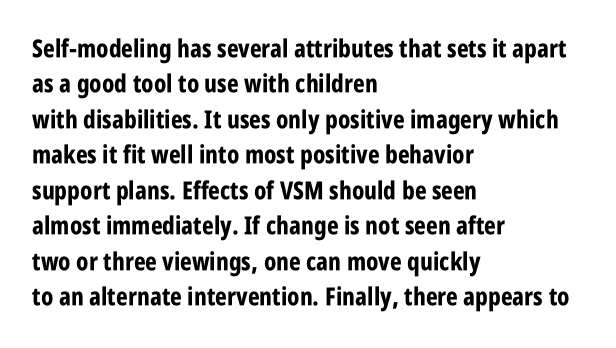
The strokes are fattened all the way to bold. Does the copy run flush right? No — it runs flush left. The face used here is rendered with its standard letterfit. Does the leading feel generous? No, just average. The typography opts for an upright posture over an oblique one.
